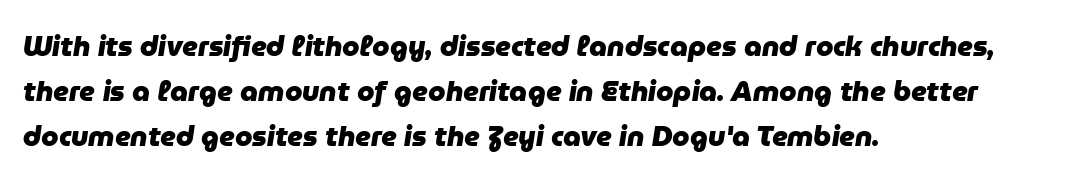
The image shows 28 px heavy type, italic (leaning right); set left-aligned, normal line spacing (1.6x), normal letter spacing, not underlined; low stroke contrast and a medium x-height.
